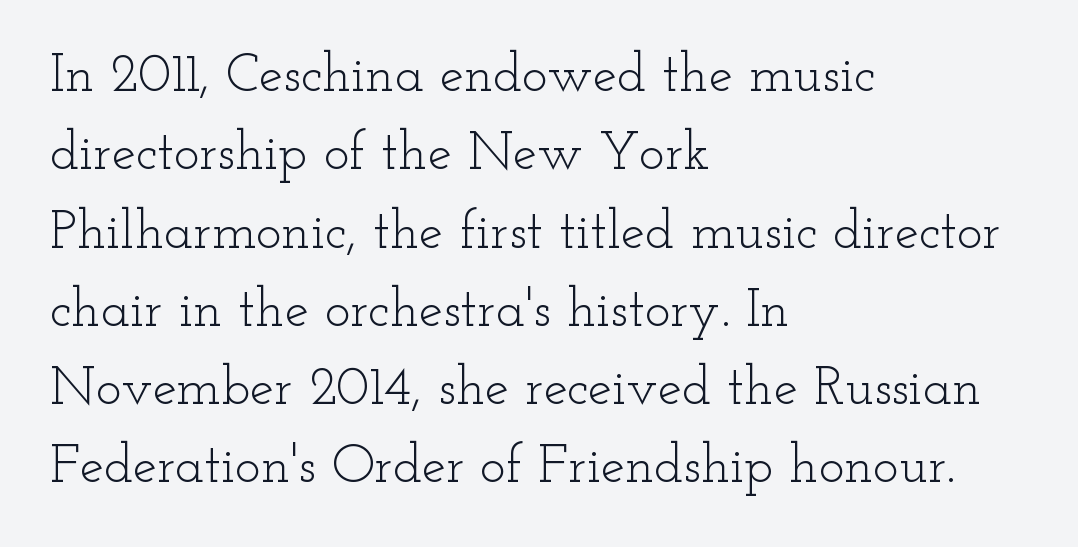
{"serif": "yes", "italic": "no", "bold": "no", "weight": "light", "width": "wide", "stroke_contrast": "low", "x_height": "small", "monospaced": "no", "underline": "no", "align": "left", "line_spacing": "normal", "line_spacing_ratio": 1.45, "letter_spacing": "normal", "letter_spacing_em": 0.0, "glyph_px": 54}
